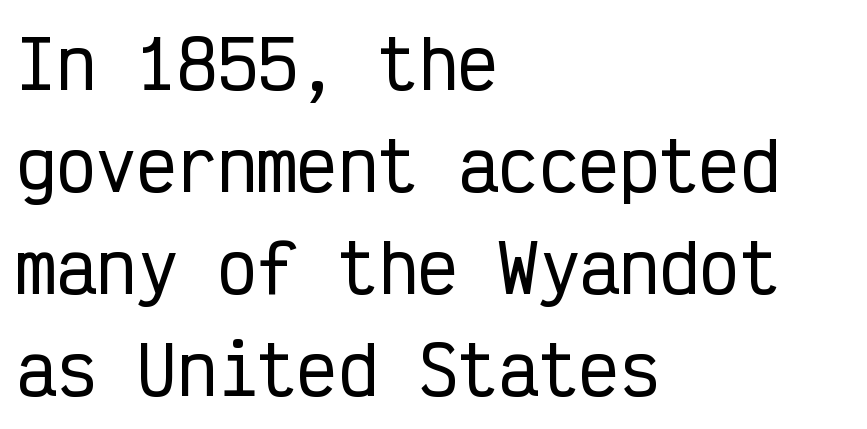
{"serif": "no", "italic": "no", "width": "condensed", "stroke_contrast": "low", "x_height": "medium", "monospaced": "yes", "underline": "no", "align": "left", "line_spacing": "normal", "line_spacing_ratio": 1.52, "letter_spacing": "normal", "letter_spacing_em": 0.0, "glyph_px": 67}
